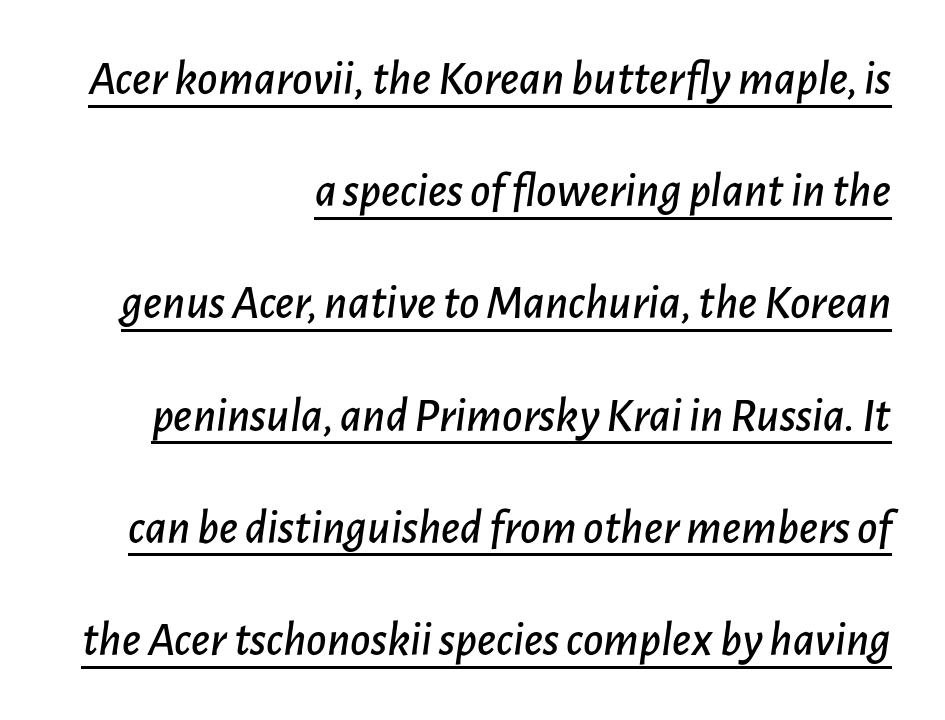
Q: Is the text italic (slanted)? A: Yes, it leans right by about 7 degrees.
Q: Is the text underlined? A: Yes.
Q: How is the paragraph aligned? A: Right-aligned.
Q: Is the spacing between letters normal or unusually wide? A: Normal.
Q: Is the spacing between lines tight, normal or loose? A: Loose.
Q: Width (condensed, normal, or wide)? A: Normal.
Q: Stroke contrast? A: Low.
Q: x-height? A: Medium.
Q: Monospaced? A: No.
